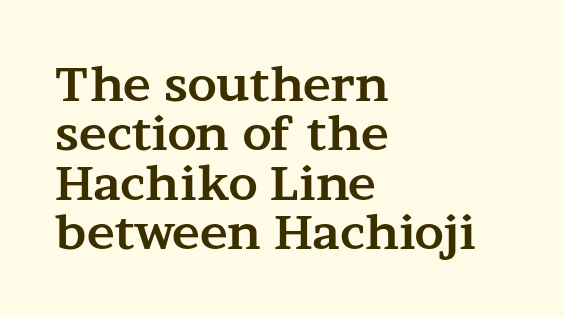
It's the straight-up-and-down kind of type. Tightly led — the rows are bunched. Students, this is bold: see how much ink each stroke carries. Words float on clear page, feet unadorned. Nothing unusual about the tracking: characters are spaced as the font intends. A serif font was chosen for this passage.
